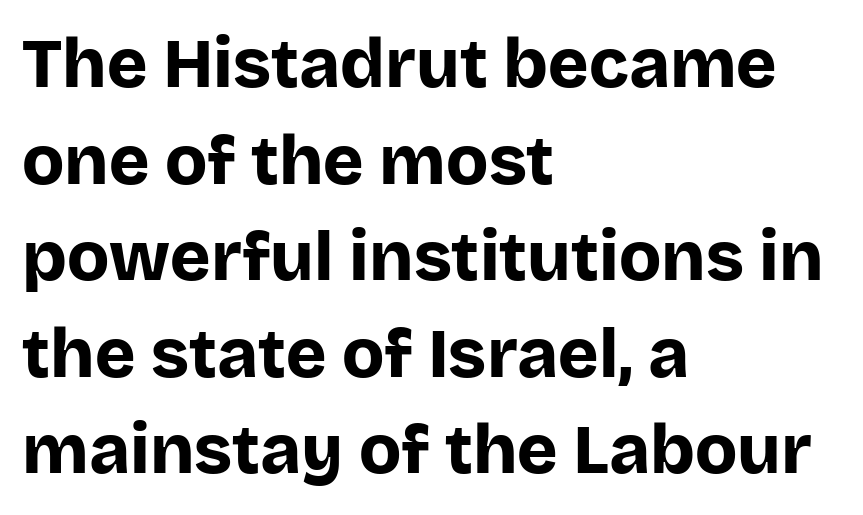
{"serif": "no", "italic": "no", "bold": "yes", "weight": "bold", "width": "normal", "stroke_contrast": "low", "x_height": "large", "monospaced": "no", "underline": "no", "align": "left", "line_spacing": "normal", "line_spacing_ratio": 1.4, "letter_spacing": "normal", "letter_spacing_em": 0.0, "glyph_px": 69}
